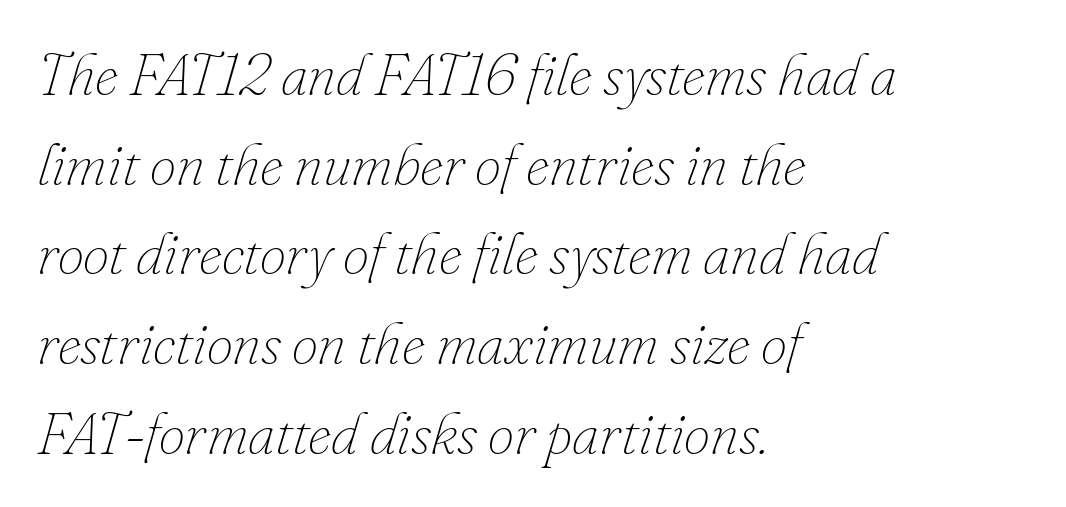
Q: Is the text bold? A: No.
Q: Is the text italic (slanted)? A: Yes, it leans right by about 16 degrees.
Q: Is the text underlined? A: No.
Q: How is the paragraph aligned? A: Left-aligned.
Q: Is the spacing between letters normal or unusually wide? A: Normal.
Q: Is the spacing between lines tight, normal or loose? A: Normal.
Q: Width (condensed, normal, or wide)? A: Normal.
Q: Stroke contrast? A: Low.
Q: x-height? A: Small.
Q: Monospaced? A: No.
